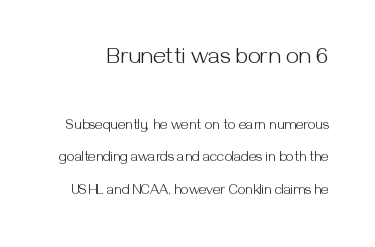
Q: Is the text bold? A: No.
Q: Is the text italic (slanted)? A: No, it is upright.
Q: Is the text underlined? A: No.
Q: Is the spacing between letters normal or unusually wide? A: Normal.
Q: Is the spacing between lines tight, normal or loose? A: Loose.
Q: Which block of text is set in a larger size, the first (top) or the second (bottom)? A: The first (top) one.
